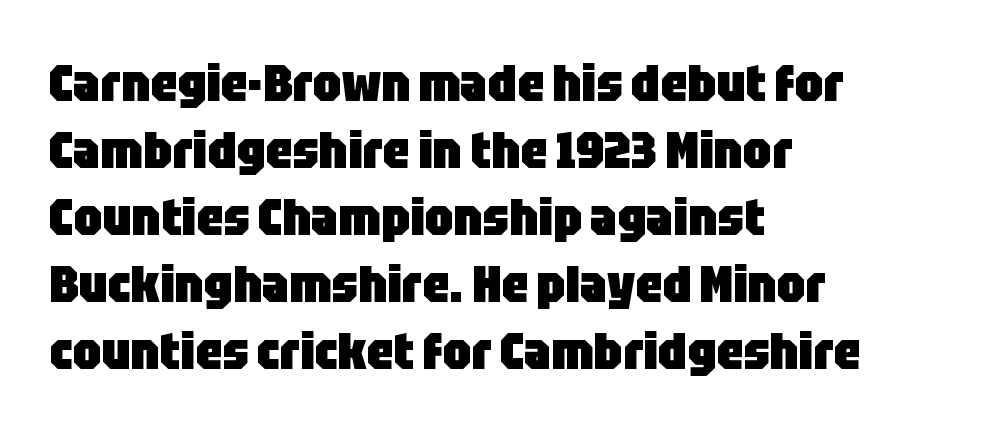
Is the type bold? Yes — the strokes are clearly thick and heavy. The typeface chosen for these lines omits serifs. A clean baseline with only descenders dipping below it. These lines sit exactly where default settings would place them. Compared with typical body copy, the letter spacing here is the same.
